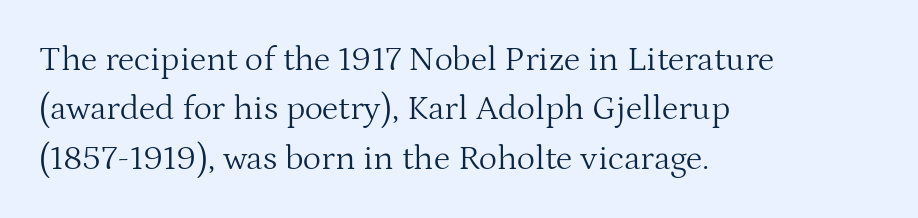
The image shows 35 px light serif type, upright; set left-aligned, normal line spacing (1.41x), normal letter spacing, not underlined; medium stroke contrast and a medium x-height.
